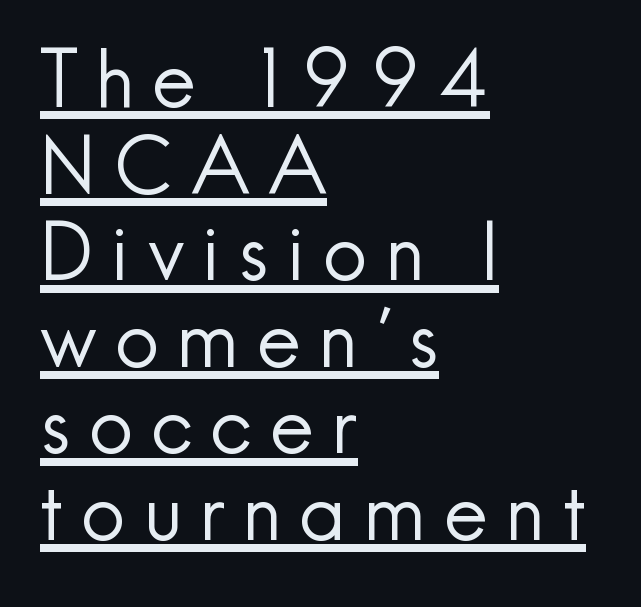
{"serif": "no", "italic": "no", "bold": "no", "weight": "regular", "width": "normal", "x_height": "small", "monospaced": "no", "underline": "yes", "align": "left", "line_spacing": "tight", "line_spacing_ratio": 1.11, "letter_spacing": "wide", "letter_spacing_em": 0.23, "glyph_px": 78}
